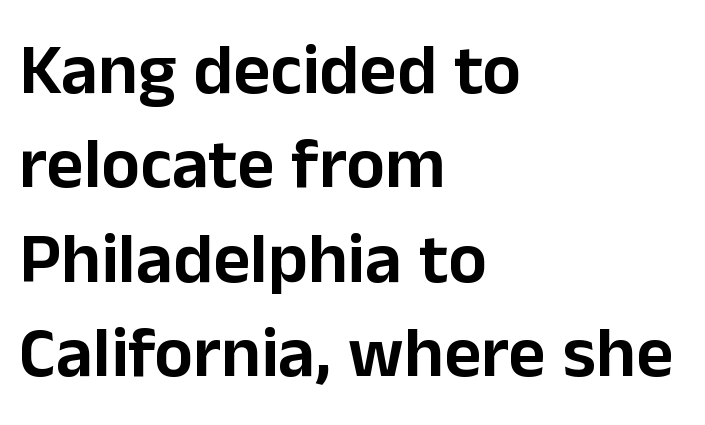
{"serif": "no", "italic": "no", "width": "normal", "stroke_contrast": "low", "x_height": "medium", "monospaced": "no", "underline": "no", "align": "left", "line_spacing": "normal", "line_spacing_ratio": 1.31, "letter_spacing": "normal", "letter_spacing_em": 0.0, "glyph_px": 72}
